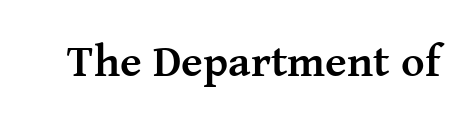
Q: Is the text bold? A: Yes.
Q: Is the text italic (slanted)? A: No, it is upright.
Q: Is the typeface a serif or a sans-serif typeface? A: Serif.
Q: Is the text underlined? A: No.
Q: Is the spacing between letters normal or unusually wide? A: Normal.
Q: Width (condensed, normal, or wide)? A: Normal.
Q: Stroke contrast? A: Medium.
Q: x-height? A: Medium.
Q: Monospaced? A: No.
